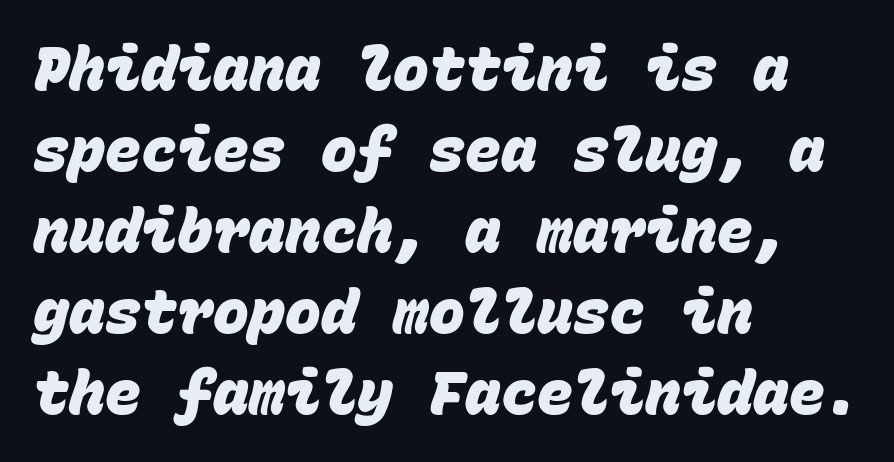
Here the designer chose a console-style face with uniform glyph widths. Evenly set lines give the paragraph a standard silhouette. One-word summary of the alignment: left. Tracking here is standard; glyphs follow each other at the usual distance. Quick note: underline off.
